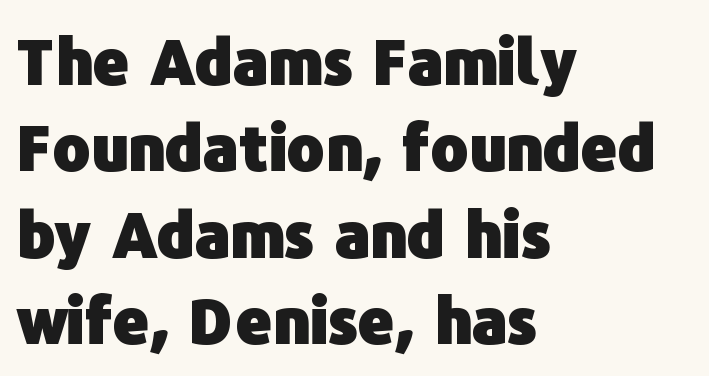
Quick note: underline off. The letters stand upright; this is a roman face. Each letter keeps its own natural width here, so spacing adapts to shape. Evenly set lines give the paragraph a standard silhouette. Observe the ordinary spacing: letters are neighbours, not strangers. The typesetting leans heavy: a genuine bold.
